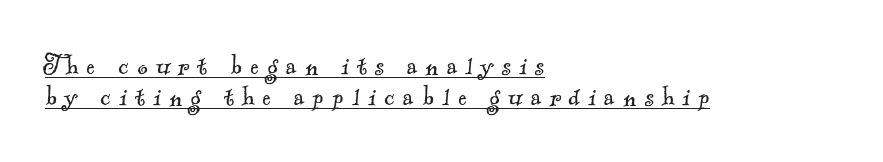
The image shows 32 px light serif type; set left-aligned, tight line spacing (0.97x), unusually wide letter spacing (+0.26 em), underlined; a small x-height.
